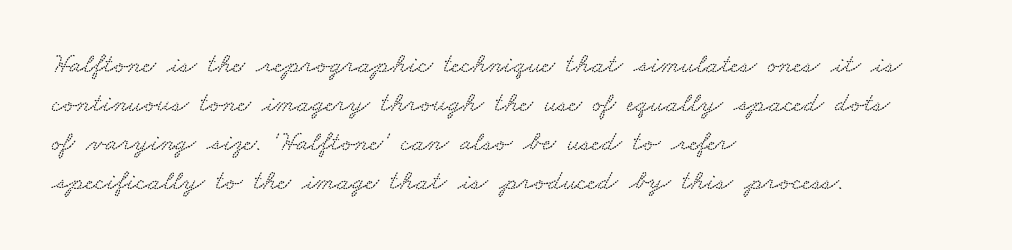
Compared with typical paragraphs, the rows here are spaced about the same. A typesetter would call this proportional, since set widths differ per character. Visually the block forms a straight wall on the left and a jagged coastline on the right. Glance below the letters and you will spot only blank space. The face used here is rendered with its standard letterfit.
